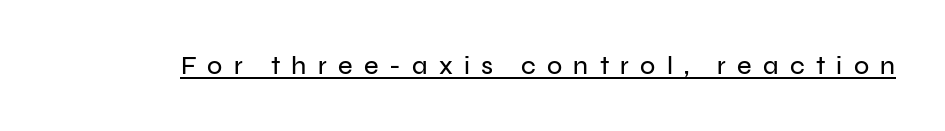
The image shows 25 px text type, upright; set unusually wide letter spacing (+0.45 em), underlined.
